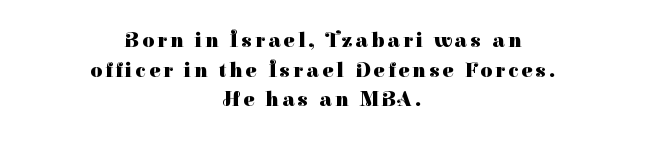
The image shows 21 px bold type, upright; set centered, normal line spacing (1.41x), not underlined.
